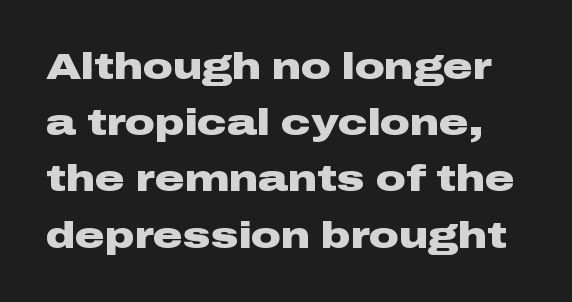
The image shows 37 px heavy, wide sans-serif type, upright; set normal line spacing (1.52x), normal letter spacing, not underlined; low stroke contrast and a medium x-height.
